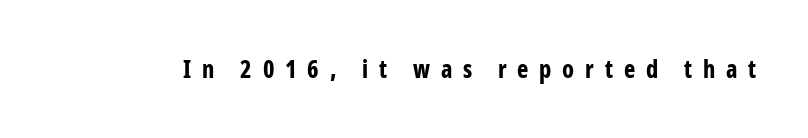
The image shows 24 px bold type, upright; set unusually wide letter spacing (+0.45 em), not underlined.
